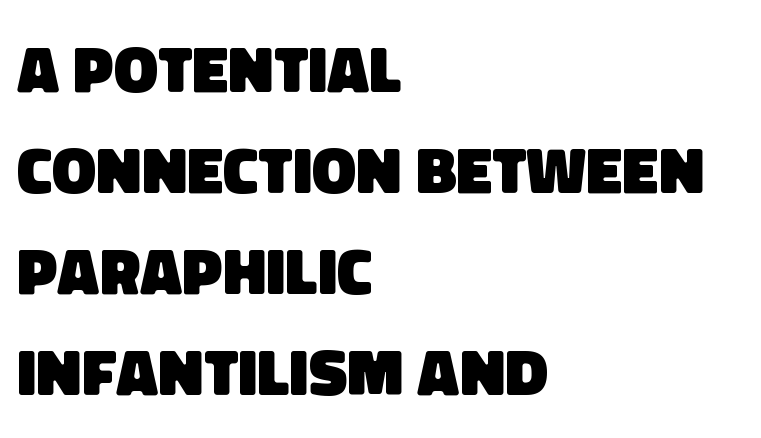
{"serif": "no", "bold": "yes", "weight": "heavy", "width": "normal", "stroke_contrast": "low", "x_height": "large", "monospaced": "no", "underline": "no", "align": "left", "line_spacing": "normal", "line_spacing_ratio": 1.53, "letter_spacing": "normal", "letter_spacing_em": 0.0, "glyph_px": 66}
